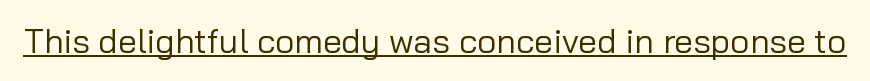
Letterform terminals end flat and unadorned throughout the passage. The rendered words wear a rule along their underside. Is this a fixed-width face? No — the glyphs have proportional, varying widths. The strokes are not fattened; the text isn't bold. Here the glyphs are tracked normally, forming tight word shapes.
